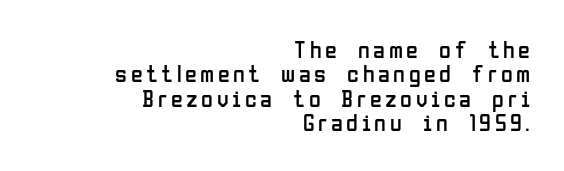
When letters stand straight like this, we call the style roman or upright. Each line ends at the same right margin while the left side varies. This rendering features lettering with no underline. Stems here are at most as thick as an everyday book face. This sample trades vertical openness for compactness between lines.
